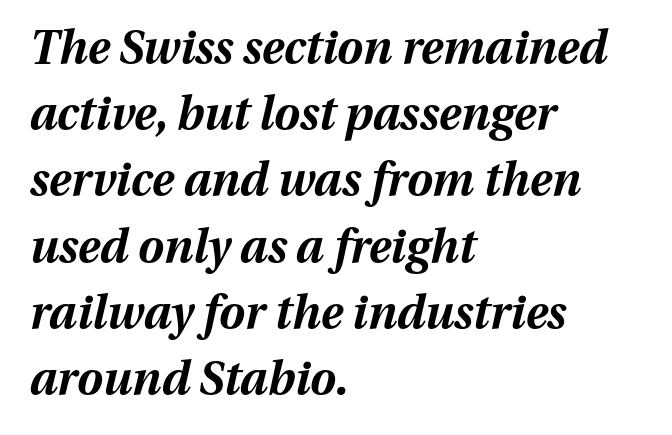
Heavy-handed strokes throughout: this text is bold. The passage shown is not underscored anywhere. The rendering keeps characters at their native spacing. There's an unmistakable incline to the writing here.
